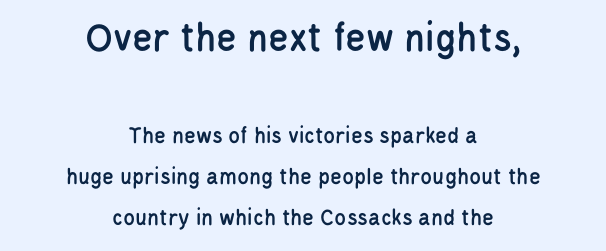
The image shows 42 px condensed sans-serif type, upright; set centered, normal line spacing (1.7x), normal letter spacing, not underlined; the first (top) block is 1.75x larger; low stroke contrast and a large x-height.
